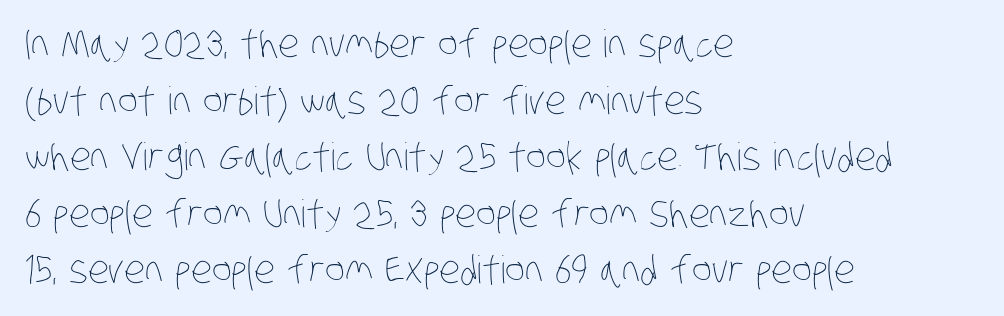
{"bold": "no", "weight": "thin", "width": "condensed", "stroke_contrast": "low", "x_height": "large", "monospaced": "no", "underline": "no", "align": "left", "line_spacing": "normal", "line_spacing_ratio": 1.49, "letter_spacing": "normal", "letter_spacing_em": 0.0, "glyph_px": 38}
